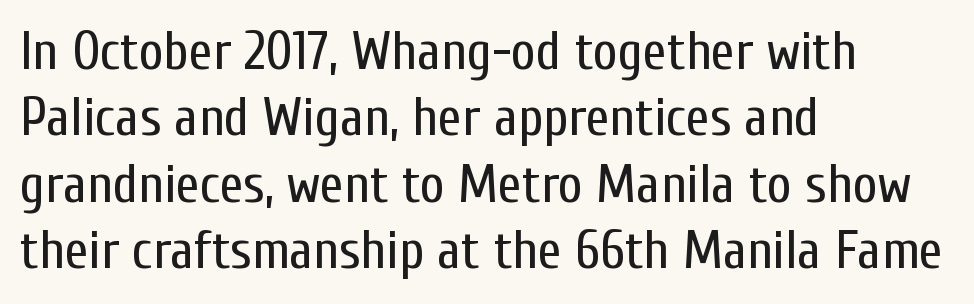
Observe the ordinary spacing: letters are neighbours, not strangers. Which margin do the lines hug? The left one — the right edge is uneven. Descenders hang freely into open space. The cut favours lightness, reaching ordinary text weight at its darkest.
